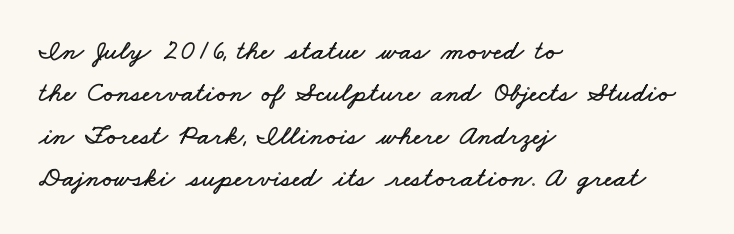
{"width": "wide", "stroke_contrast": "low", "x_height": "small", "monospaced": "no", "underline": "no", "align": "left", "line_spacing": "normal", "line_spacing_ratio": 1.51, "letter_spacing": "normal", "letter_spacing_em": 0.0, "glyph_px": 28}
